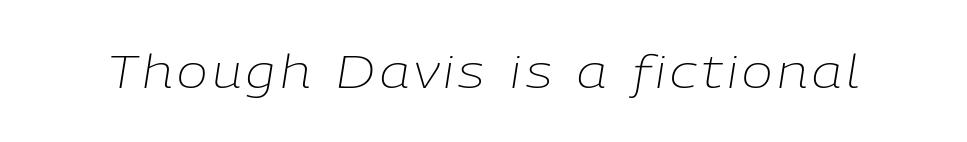
The image shows 46 px light type, italic (leaning right); set not underlined; low stroke contrast and a medium x-height.
